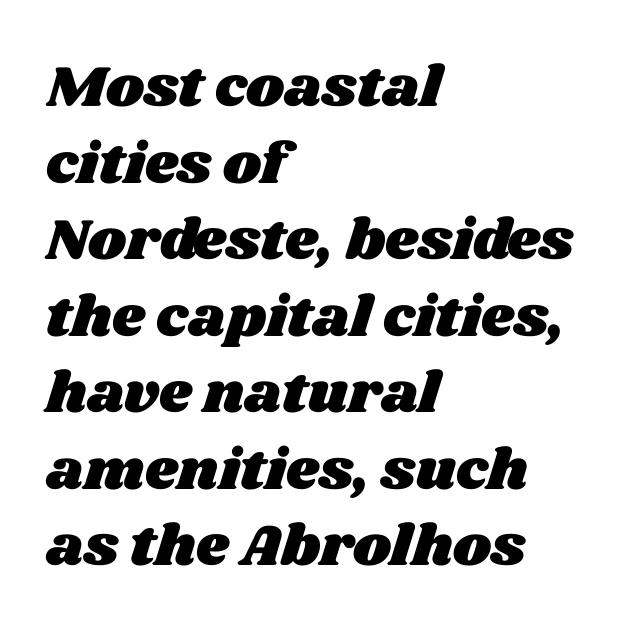
Q: Is the text underlined? A: No.
Q: How is the paragraph aligned? A: Left-aligned.
Q: Is the spacing between letters normal or unusually wide? A: Normal.
Q: Is the spacing between lines tight, normal or loose? A: Normal.
Q: Width (condensed, normal, or wide)? A: Wide.
Q: Stroke contrast? A: Medium.
Q: x-height? A: Large.
Q: Monospaced? A: No.
